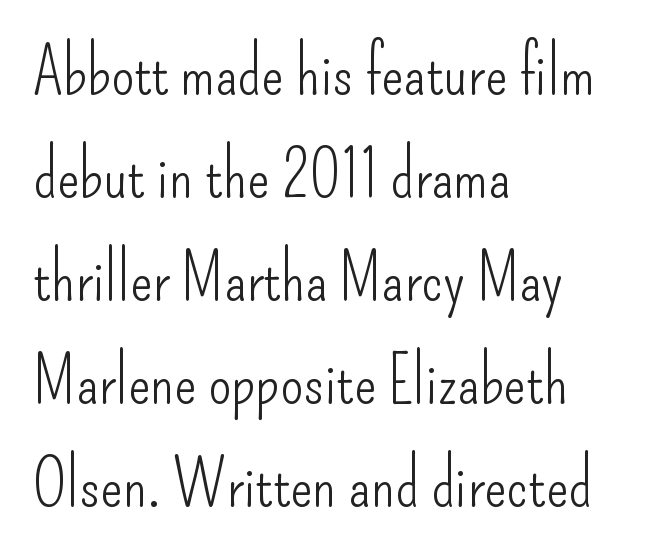
{"serif": "no", "italic": "no", "bold": "no", "weight": "light", "width": "condensed", "stroke_contrast": "low", "x_height": "small", "monospaced": "no", "underline": "no", "align": "left", "line_spacing": "normal", "line_spacing_ratio": 1.56, "letter_spacing": "normal", "letter_spacing_em": 0.0, "glyph_px": 66}
